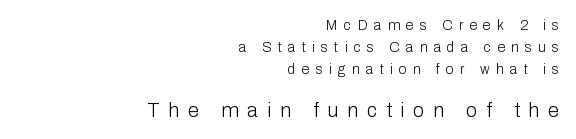
Which of the two is more prominent by size? The second, at the bottom. Descenders are the only things crossing below the line. Each stroke keeps to a modest, everyday thickness or less. Each line ends at the same right margin while the left side varies. Ordinary non-slanted type is in use. The horizontal fit of the characters is loose and conspicuously gappy.
